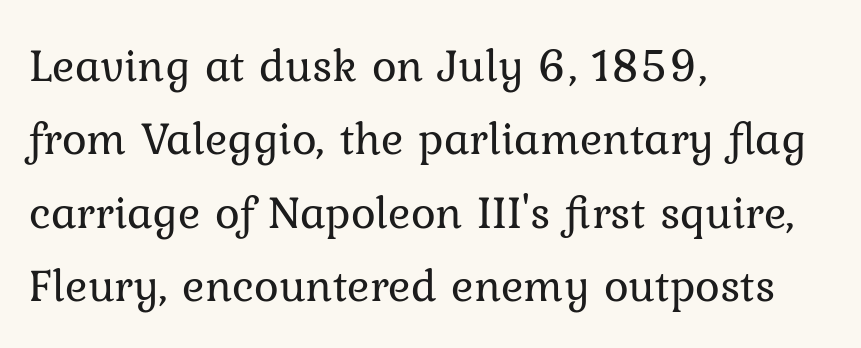
{"serif": "yes", "italic": "no", "bold": "no", "weight": "regular", "width": "normal", "stroke_contrast": "low", "x_height": "medium", "monospaced": "no", "underline": "no", "align": "left", "line_spacing": "normal", "line_spacing_ratio": 1.56, "letter_spacing": "normal", "letter_spacing_em": 0.0, "glyph_px": 47}
